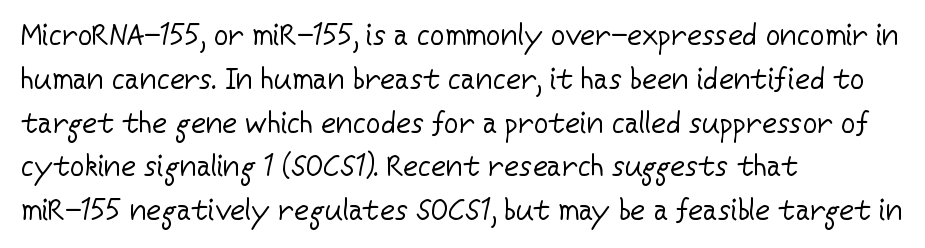
Q: Is the text bold? A: No.
Q: Is the text italic (slanted)? A: No, it is upright.
Q: Is the typeface a serif or a sans-serif typeface? A: Sans-serif.
Q: Is the text underlined? A: No.
Q: How is the paragraph aligned? A: Left-aligned.
Q: Is the spacing between letters normal or unusually wide? A: Normal.
Q: Is the spacing between lines tight, normal or loose? A: Normal.
Q: Width (condensed, normal, or wide)? A: Normal.
Q: Stroke contrast? A: Low.
Q: x-height? A: Medium.
Q: Monospaced? A: No.
